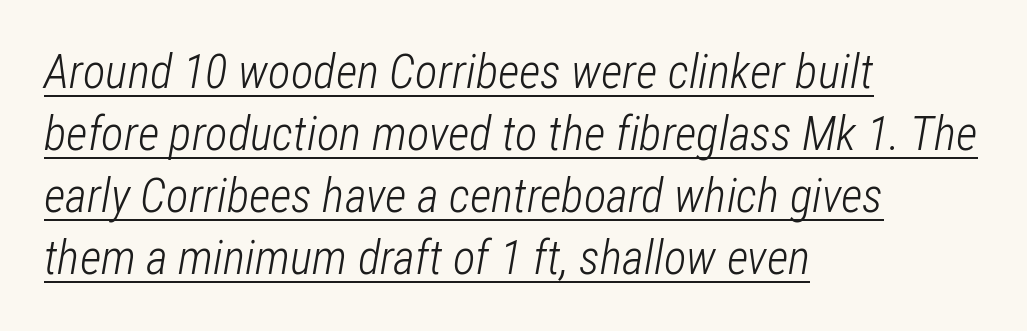
{"italic": "yes", "lean": "right", "slant_degrees": 12, "bold": "no", "weight": "light", "width": "condensed", "stroke_contrast": "low", "x_height": "medium", "monospaced": "no", "underline": "yes", "align": "left", "line_spacing": "normal", "line_spacing_ratio": 1.32, "letter_spacing": "normal", "letter_spacing_em": 0.0, "glyph_px": 47}
